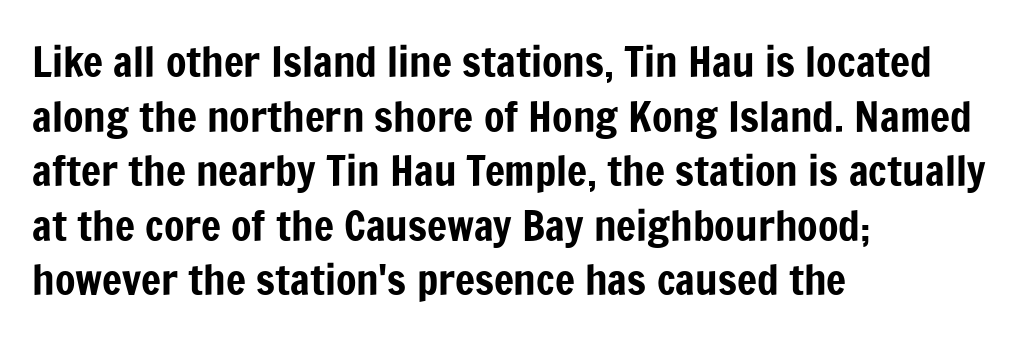
{"serif": "no", "italic": "no", "width": "condensed", "stroke_contrast": "low", "x_height": "medium", "monospaced": "no", "underline": "no", "align": "left", "line_spacing": "normal", "line_spacing_ratio": 1.3, "letter_spacing": "normal", "letter_spacing_em": 0.0, "glyph_px": 42}
